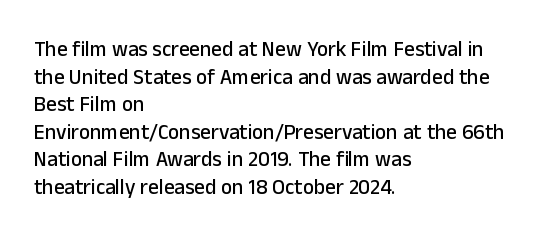
The image shows 21 px text type, upright; set left-aligned, normal line spacing (1.31x), normal letter spacing, not underlined.
